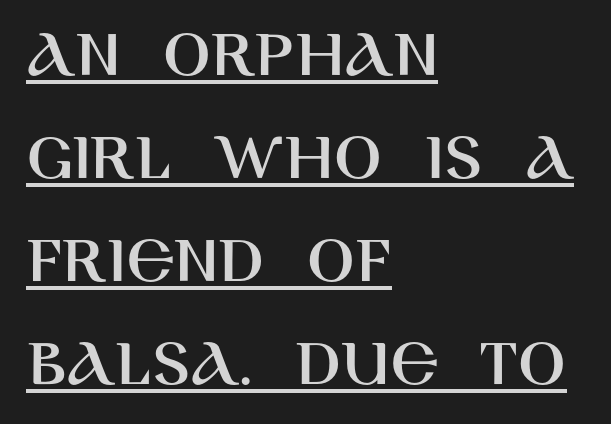
The paragraph has a hard left edge and a soft right edge. Quick note: not italic, upright. The gaps between neighbouring characters are ordinary and unremarkable. Each letter's strokes conclude bluntly, with no projecting serifs. What's the leading like? Ordinary, nothing unusual.
